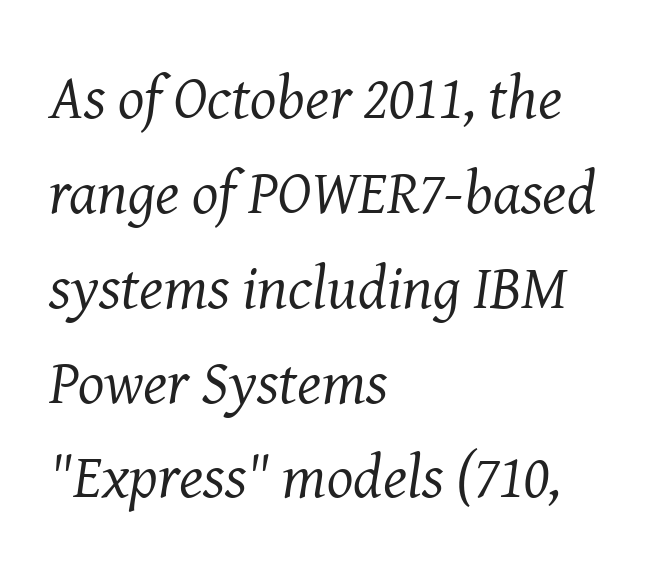
Q: Is the text bold? A: No.
Q: Is the text italic (slanted)? A: Yes, it leans right by about 8 degrees.
Q: Is the typeface a serif or a sans-serif typeface? A: Serif.
Q: Is the text underlined? A: No.
Q: How is the paragraph aligned? A: Left-aligned.
Q: Is the spacing between letters normal or unusually wide? A: Normal.
Q: Is the spacing between lines tight, normal or loose? A: Normal.
Q: Width (condensed, normal, or wide)? A: Normal.
Q: Stroke contrast? A: Medium.
Q: x-height? A: Medium.
Q: Monospaced? A: No.
